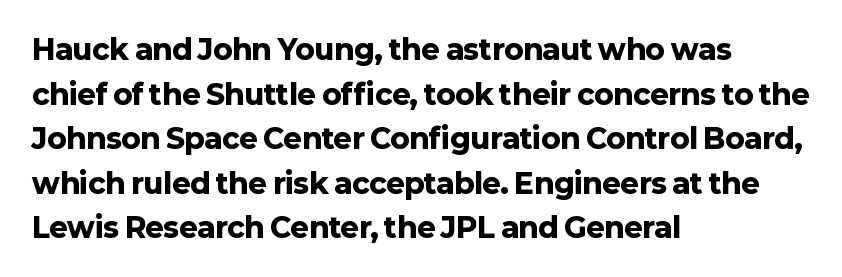
Q: Is the text bold? A: Yes.
Q: Is the text italic (slanted)? A: No, it is upright.
Q: Is the typeface a serif or a sans-serif typeface? A: Sans-serif.
Q: Is the text underlined? A: No.
Q: How is the paragraph aligned? A: Left-aligned.
Q: Is the spacing between letters normal or unusually wide? A: Normal.
Q: Is the spacing between lines tight, normal or loose? A: Normal.
Q: Width (condensed, normal, or wide)? A: Normal.
Q: Stroke contrast? A: Low.
Q: x-height? A: Medium.
Q: Monospaced? A: No.
